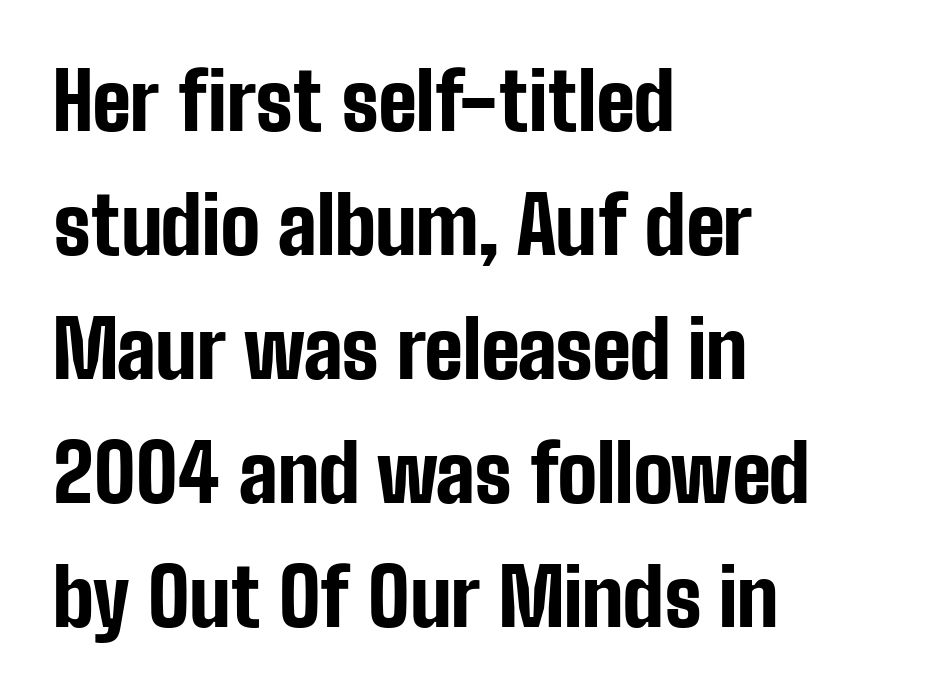
The image shows 79 px bold, condensed sans-serif type, upright; set left-aligned, normal line spacing (1.57x), normal letter spacing, not underlined; low stroke contrast and a medium x-height.
